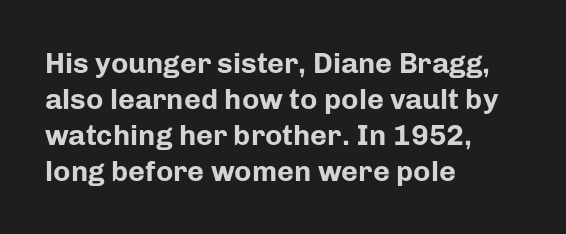
The image shows 29 px bold sans-serif type, upright; set left-aligned, line spacing 1.24x, normal letter spacing, not underlined; low stroke contrast and a medium x-height.
